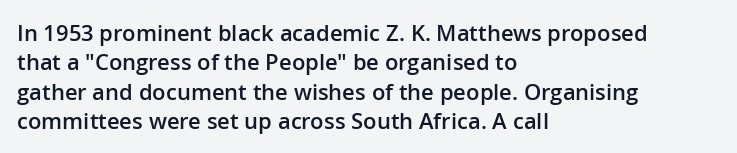
Unmarked baselines from the first word to the last. Does the copy run flush right? No — it runs flush left. Every stem runs plumb, perpendicular to the baseline. Each glyph is drawn with semibold strokes, heavier than normal yet not fully bold. The rendering keeps characters at their native spacing.
